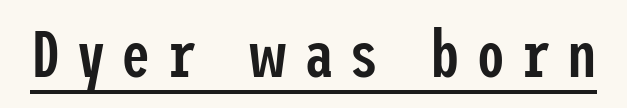
The image shows 66 px semibold, condensed sans-serif type, upright; set unusually wide letter spacing (+0.24 em), underlined; low stroke contrast and a medium x-height.
